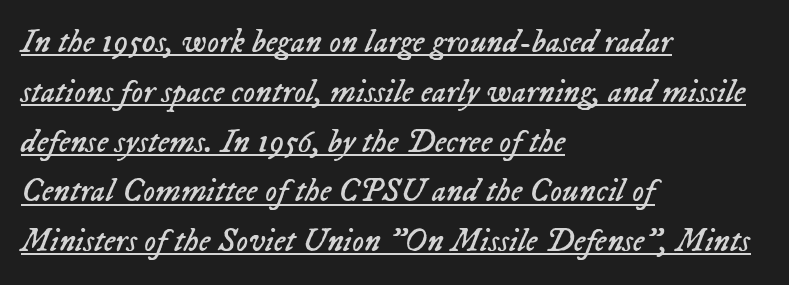
The image shows 33 px regular-weight type, italic (leaning right); set left-aligned, normal line spacing (1.51x), normal letter spacing, underlined; low stroke contrast and a medium x-height.
